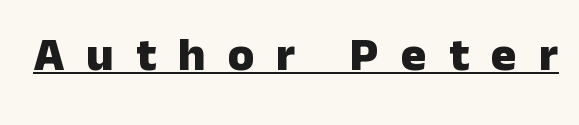
Q: Is the text bold? A: Yes.
Q: Is the text italic (slanted)? A: No, it is upright.
Q: Is the typeface a serif or a sans-serif typeface? A: Sans-serif.
Q: Is the text underlined? A: Yes.
Q: Is the spacing between letters normal or unusually wide? A: Unusually wide.
Q: Width (condensed, normal, or wide)? A: Normal.
Q: Stroke contrast? A: Low.
Q: x-height? A: Medium.
Q: Monospaced? A: No.
